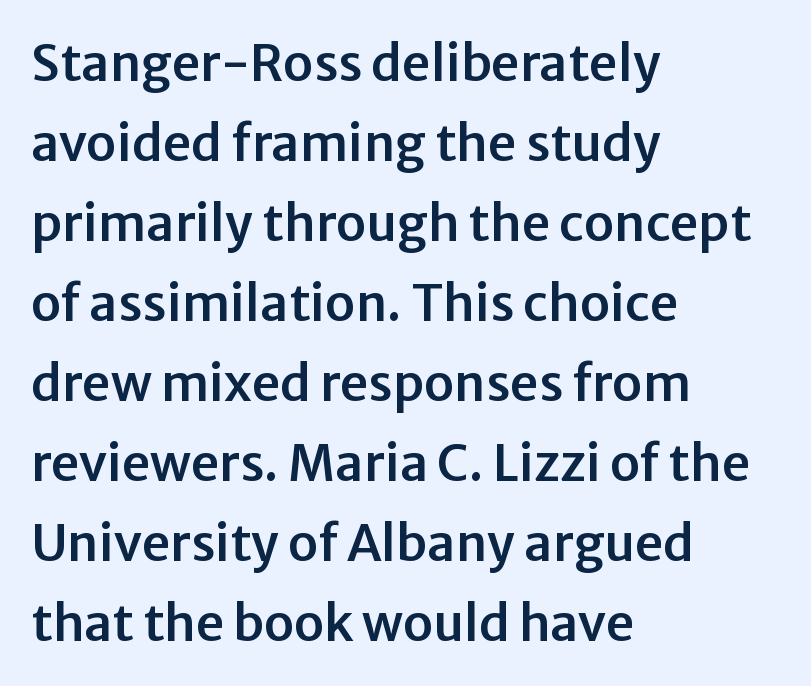
{"serif": "no", "italic": "no", "width": "normal", "stroke_contrast": "low", "x_height": "medium", "monospaced": "no", "underline": "no", "align": "left", "line_spacing": "normal", "line_spacing_ratio": 1.6, "letter_spacing": "normal", "letter_spacing_em": 0.0, "glyph_px": 50}
